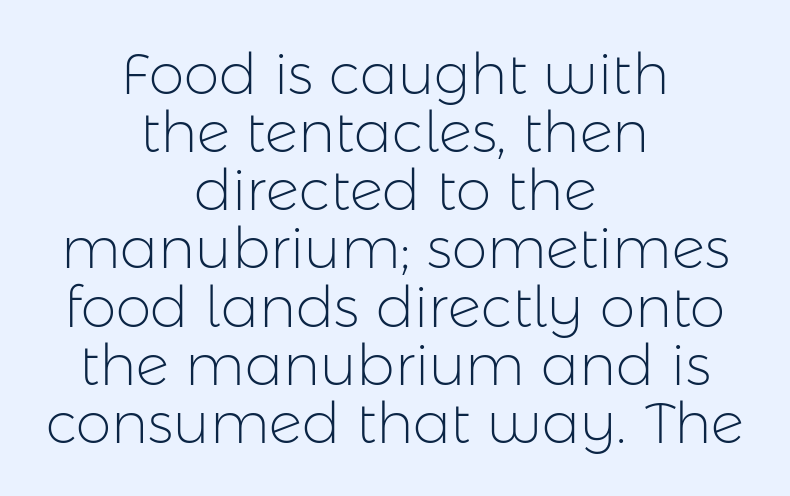
Q: Is the text bold? A: No.
Q: Is the text italic (slanted)? A: No, it is upright.
Q: Is the typeface a serif or a sans-serif typeface? A: Sans-serif.
Q: Is the text underlined? A: No.
Q: How is the paragraph aligned? A: Centered.
Q: Is the spacing between letters normal or unusually wide? A: Normal.
Q: Is the spacing between lines tight, normal or loose? A: Tight.
Q: Width (condensed, normal, or wide)? A: Normal.
Q: Stroke contrast? A: Low.
Q: x-height? A: Medium.
Q: Monospaced? A: No.
